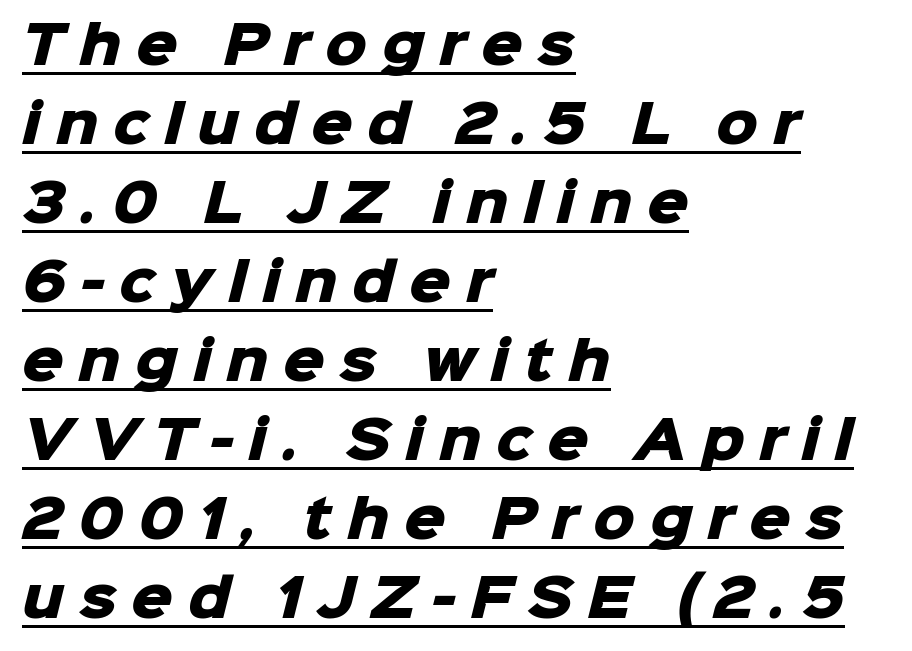
{"serif": "no", "bold": "yes", "weight": "heavy", "width": "normal", "stroke_contrast": "low", "x_height": "medium", "monospaced": "no", "underline": "yes", "align": "left", "line_spacing": "normal", "line_spacing_ratio": 1.52, "letter_spacing": "wide", "letter_spacing_em": 0.28, "glyph_px": 52}
